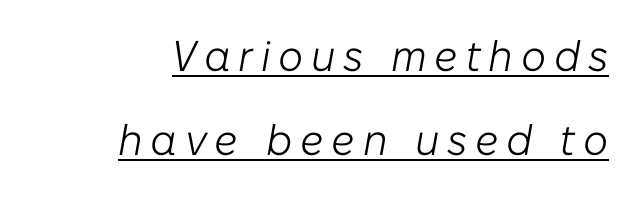
{"italic": "yes", "lean": "right", "slant_degrees": 10, "bold": "no", "weight": "light", "width": "normal", "stroke_contrast": "low", "x_height": "medium", "monospaced": "no", "underline": "yes", "line_spacing": "loose", "line_spacing_ratio": 1.96, "glyph_px": 43}
